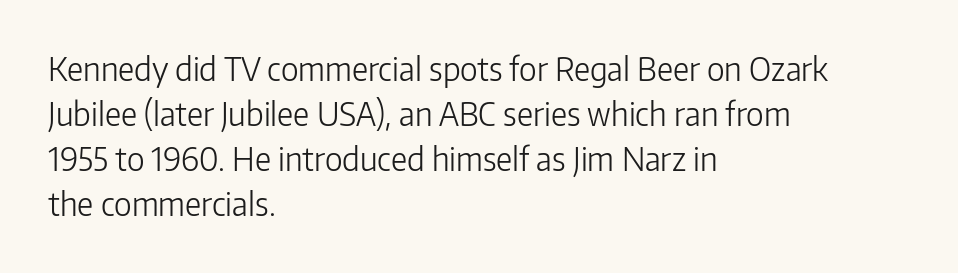
Q: Is the text bold? A: No.
Q: Is the text italic (slanted)? A: No, it is upright.
Q: Is the typeface a serif or a sans-serif typeface? A: Sans-serif.
Q: Is the text underlined? A: No.
Q: How is the paragraph aligned? A: Left-aligned.
Q: Is the spacing between letters normal or unusually wide? A: Normal.
Q: Is the spacing between lines tight, normal or loose? A: Normal.
Q: Width (condensed, normal, or wide)? A: Normal.
Q: Stroke contrast? A: Low.
Q: x-height? A: Medium.
Q: Monospaced? A: No.
